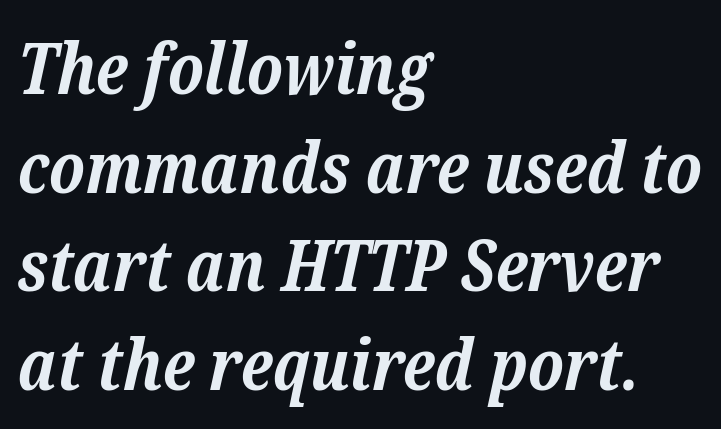
{"serif": "yes", "italic": "yes", "lean": "right", "slant_degrees": 12, "bold": "yes", "weight": "bold", "width": "normal", "stroke_contrast": "low", "x_height": "medium", "monospaced": "no", "underline": "no", "align": "left", "line_spacing": "normal", "line_spacing_ratio": 1.37, "letter_spacing": "normal", "letter_spacing_em": 0.0, "glyph_px": 72}
